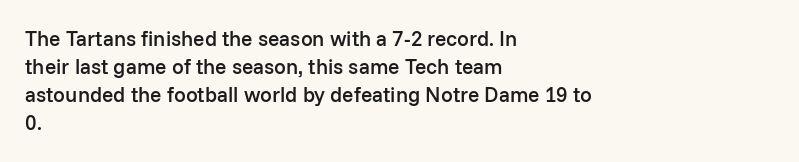
Q: Is the text bold? A: Semi-bold.
Q: Is the text italic (slanted)? A: No, it is upright.
Q: Is the text underlined? A: No.
Q: How is the paragraph aligned? A: Left-aligned.
Q: Is the spacing between letters normal or unusually wide? A: Normal.
Q: Is the spacing between lines tight, normal or loose? A: Normal.
